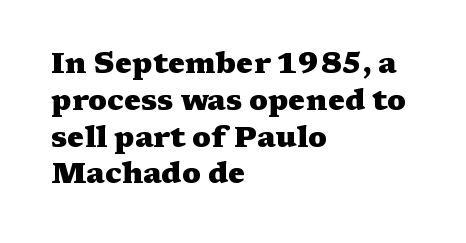
{"serif": "yes", "italic": "no", "bold": "yes", "weight": "heavy", "width": "wide", "stroke_contrast": "medium", "x_height": "medium", "monospaced": "no", "underline": "no", "align": "left", "line_spacing": "normal", "line_spacing_ratio": 1.27, "letter_spacing": "normal", "letter_spacing_em": 0.0, "glyph_px": 29}
